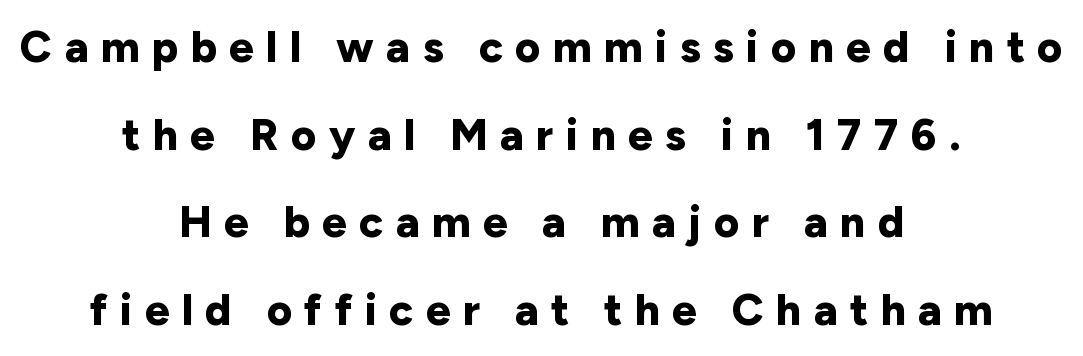
Q: Is the text bold? A: Yes.
Q: Is the text italic (slanted)? A: No, it is upright.
Q: Is the typeface a serif or a sans-serif typeface? A: Sans-serif.
Q: Is the text underlined? A: No.
Q: How is the paragraph aligned? A: Centered.
Q: Is the spacing between letters normal or unusually wide? A: Unusually wide.
Q: Is the spacing between lines tight, normal or loose? A: Loose.
Q: Width (condensed, normal, or wide)? A: Normal.
Q: Stroke contrast? A: Low.
Q: x-height? A: Medium.
Q: Monospaced? A: No.
